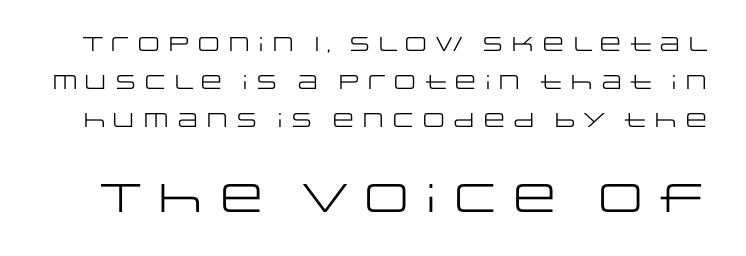
{"serif": "no", "italic": "no", "bold": "no", "weight": "regular", "width": "wide", "stroke_contrast": "low", "x_height": "large", "monospaced": "no", "underline": "no", "line_spacing_ratio": 1.89, "letter_spacing": "normal", "letter_spacing_em": 0.0, "larger_block": "second", "size_ratio": 2.0, "glyph_px": 40}
